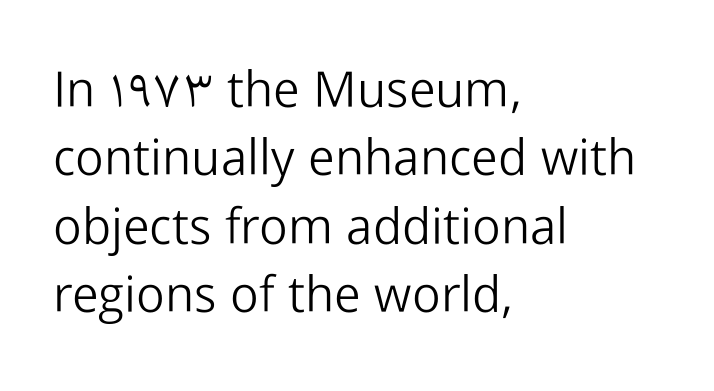
{"serif": "no", "italic": "no", "bold": "no", "weight": "light", "width": "normal", "stroke_contrast": "low", "x_height": "medium", "monospaced": "no", "underline": "no", "align": "left", "line_spacing": "normal", "line_spacing_ratio": 1.37, "letter_spacing": "normal", "letter_spacing_em": 0.0, "glyph_px": 50}
